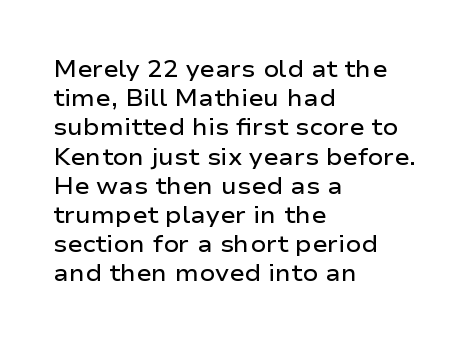
Every row of glyphs begins at an identical x-position on the left. Quick note: not italic, upright. A typesetter would call this zero additional tracking. Check under the words: just untouched page.
